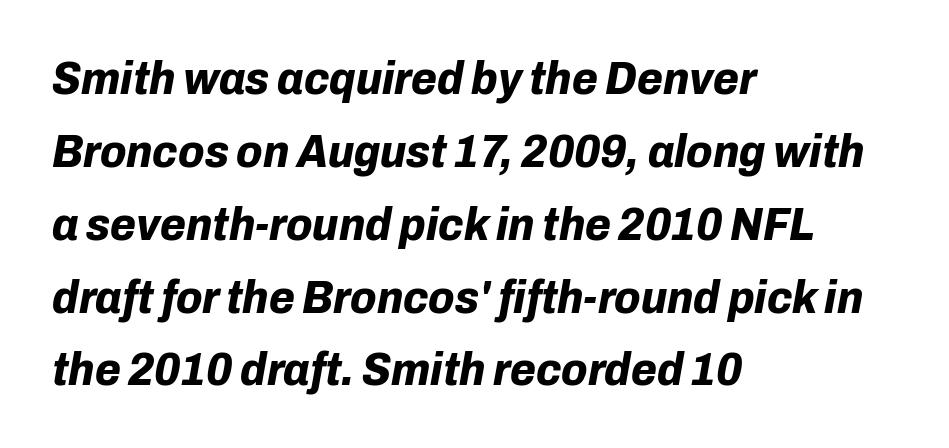
Bold? Absolutely — the strokes are thick and heavy. Posture: slanted. Type without underlining. Vertical spacing — default. Reading down the block, your eye returns to a fixed left position each line.
